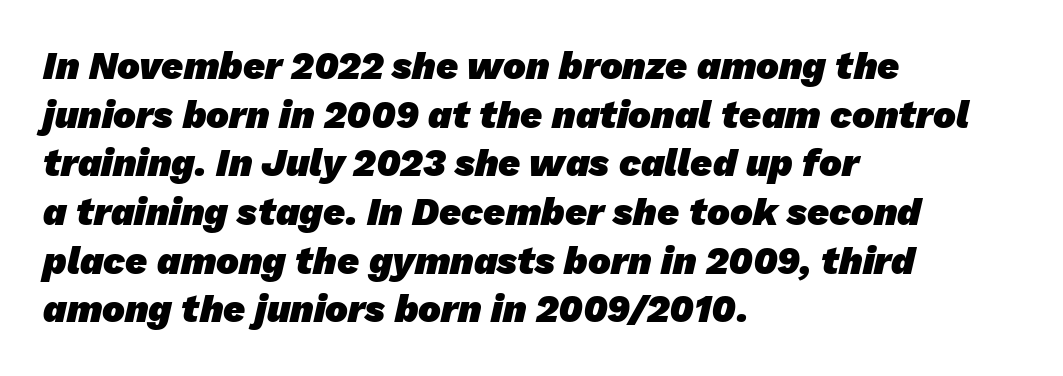
Here the designer chose a conventional face with non-uniform glyph widths. How are the letters spaced? Ordinarily, with no added tracking. Leading matches the norm, producing a regular column. You'd pick this weight for a headline — it's a proper bold. This rendering employs a face without finishing strokes, i.e., a sans-serif.
